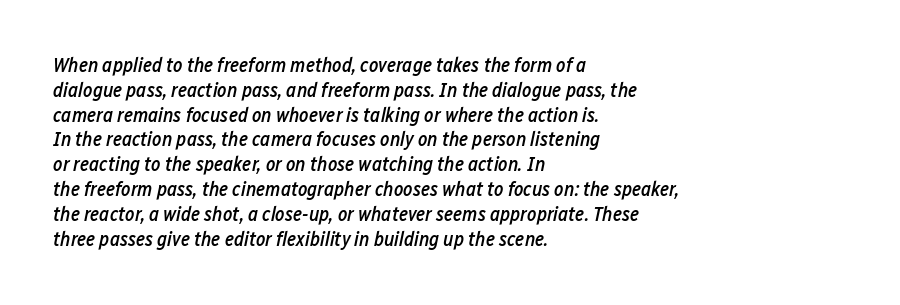
{"italic": "yes", "lean": "right", "slant_degrees": 12, "bold": "semi", "underline": "no", "align": "left", "line_spacing_ratio": 1.24, "letter_spacing": "normal", "letter_spacing_em": 0.0, "glyph_px": 20}
